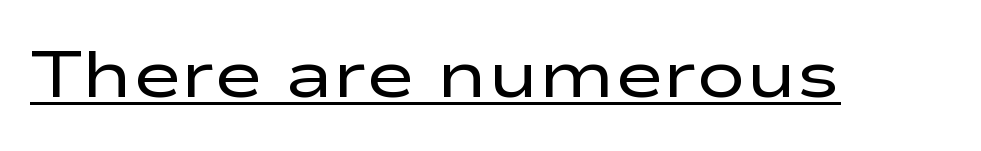
Q: Is the text bold? A: No.
Q: Is the text italic (slanted)? A: No, it is upright.
Q: Is the typeface a serif or a sans-serif typeface? A: Sans-serif.
Q: Is the text underlined? A: Yes.
Q: Is the spacing between letters normal or unusually wide? A: Normal.
Q: Width (condensed, normal, or wide)? A: Wide.
Q: Stroke contrast? A: Low.
Q: x-height? A: Medium.
Q: Monospaced? A: No.
